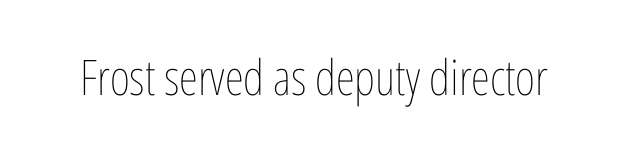
The image shows 49 px thin, condensed type, upright; set normal letter spacing, not underlined; low stroke contrast and a medium x-height.
